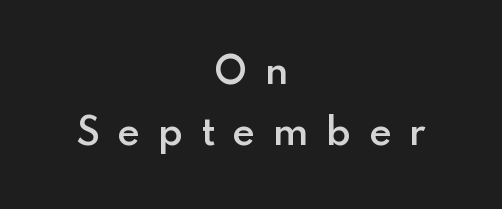
{"serif": "no", "italic": "no", "bold": "semi", "weight": "semibold", "width": "normal", "stroke_contrast": "low", "x_height": "small", "monospaced": "no", "underline": "no", "align": "center", "line_spacing_ratio": 1.75, "letter_spacing": "wide", "letter_spacing_em": 0.5, "glyph_px": 35}
